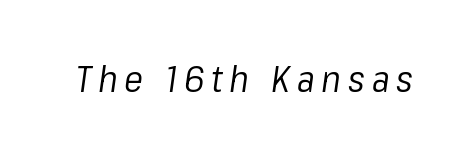
The strip under each line holds only bare page. A typesetter would call this proportional, since set widths differ per character. The axis of the letterforms is tilted away from vertical. Letters have the restrained weight of plain body copy at most.
